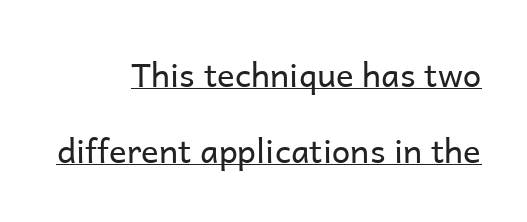
The image shows 33 px regular-weight sans-serif type, upright; set right-aligned, loose line spacing (2.3x), normal letter spacing, underlined; low stroke contrast and a medium x-height.
